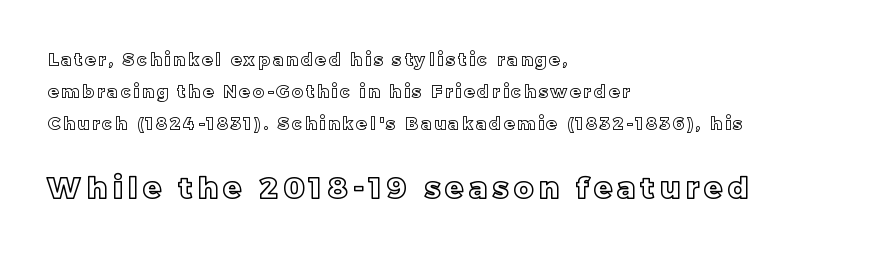
The area under the type is left untouched. Two sizes are in play, and the larger belongs to the second block. Alignment: flush left. Rendered with straight, roman letterforms. These lines are rendered in a variable-pitch font.
